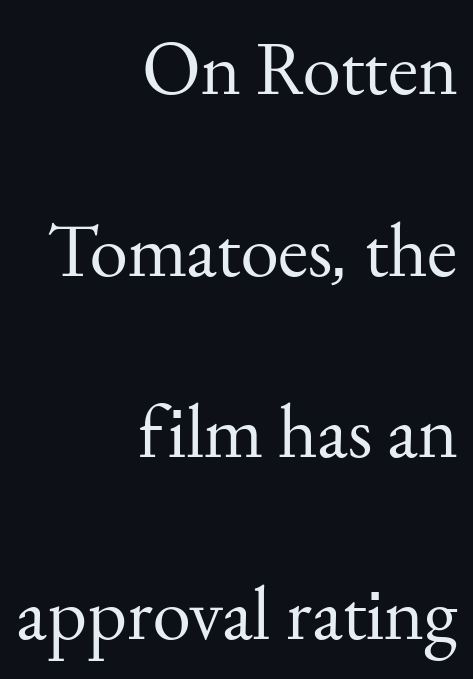
Q: Is the text bold? A: No.
Q: Is the text italic (slanted)? A: No, it is upright.
Q: Is the typeface a serif or a sans-serif typeface? A: Serif.
Q: Is the text underlined? A: No.
Q: How is the paragraph aligned? A: Right-aligned.
Q: Is the spacing between letters normal or unusually wide? A: Normal.
Q: Is the spacing between lines tight, normal or loose? A: Loose.
Q: Width (condensed, normal, or wide)? A: Normal.
Q: Stroke contrast? A: Medium.
Q: x-height? A: Small.
Q: Monospaced? A: No.
